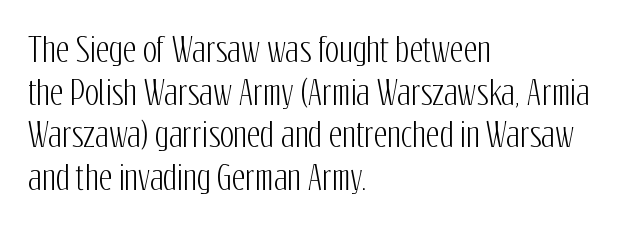
{"serif": "no", "italic": "no", "width": "condensed", "stroke_contrast": "low", "x_height": "medium", "monospaced": "no", "underline": "no", "align": "left", "line_spacing": "normal", "line_spacing_ratio": 1.29, "letter_spacing": "normal", "letter_spacing_em": 0.0, "glyph_px": 33}
